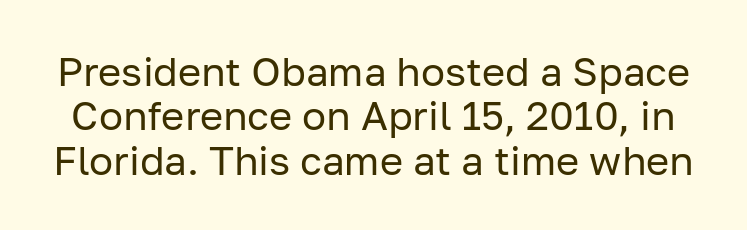
{"serif": "no", "italic": "no", "bold": "no", "weight": "regular", "width": "normal", "stroke_contrast": "low", "x_height": "medium", "monospaced": "no", "underline": "no", "line_spacing": "tight", "line_spacing_ratio": 1.11, "letter_spacing": "normal", "letter_spacing_em": 0.0, "glyph_px": 40}
